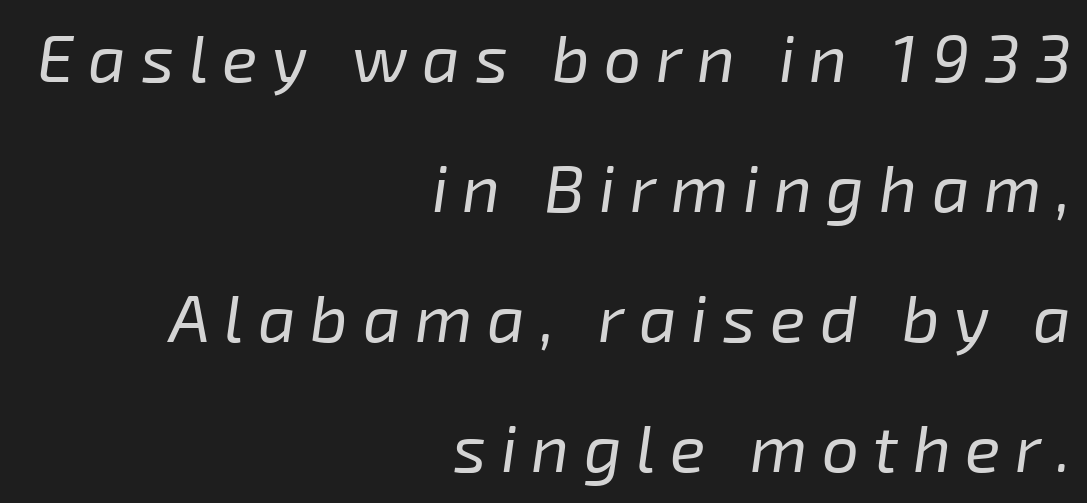
Q: Is the text bold? A: No.
Q: Is the text italic (slanted)? A: Yes, it leans right by about 8 degrees.
Q: Is the text underlined? A: No.
Q: How is the paragraph aligned? A: Right-aligned.
Q: Is the spacing between letters normal or unusually wide? A: Unusually wide.
Q: Is the spacing between lines tight, normal or loose? A: Loose.
Q: Width (condensed, normal, or wide)? A: Normal.
Q: Stroke contrast? A: Low.
Q: x-height? A: Medium.
Q: Monospaced? A: No.
